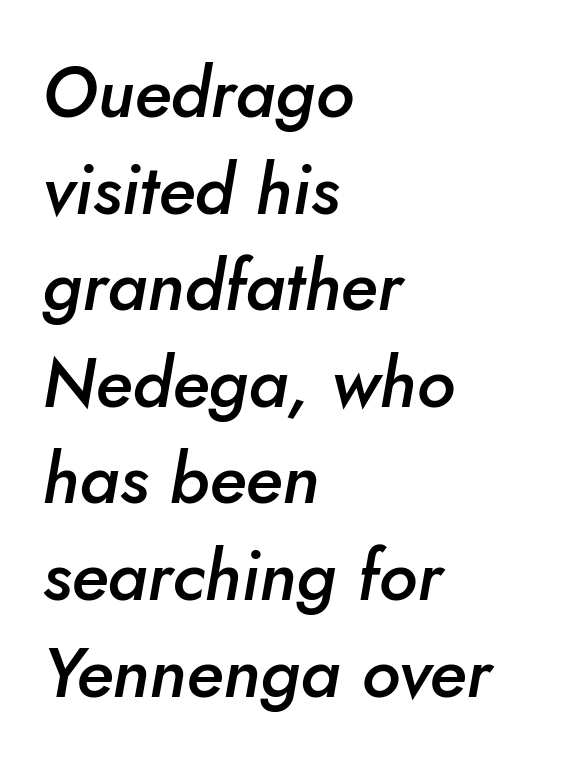
Horizontally, the lines are justified to the leading edge only. This is the in-between weight designers call semibold or demi. Looks like regular typesetting: each glyph gets only the width it needs. Between one letter and the next there's only the usual sliver of space. The words here are not underlined.
